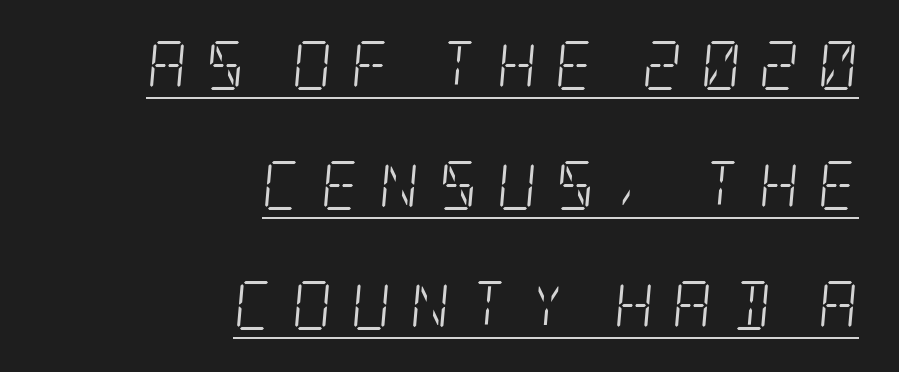
{"serif": "yes", "italic": "yes", "lean": "right", "slant_degrees": 5, "bold": "no", "weight": "light", "width": "condensed", "stroke_contrast": "low", "x_height": "large", "underline": "yes", "align": "right", "line_spacing": "loose", "line_spacing_ratio": 2.45, "letter_spacing": "wide", "letter_spacing_em": 0.38, "glyph_px": 49}
